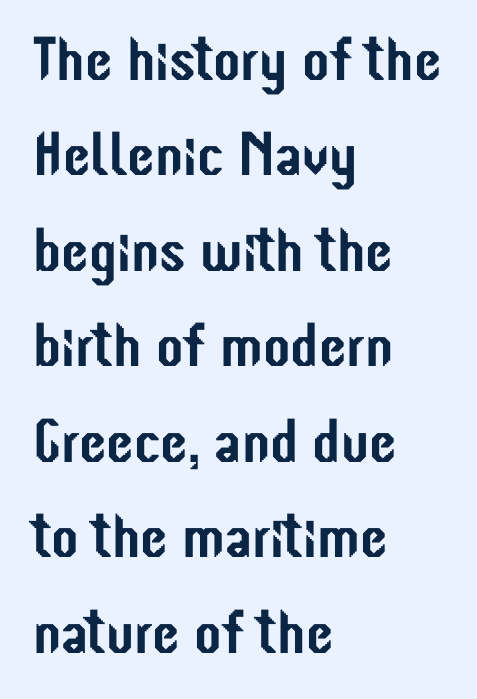
{"serif": "no", "italic": "no", "width": "condensed", "stroke_contrast": "low", "x_height": "medium", "monospaced": "no", "underline": "no", "align": "left", "line_spacing": "normal", "line_spacing_ratio": 1.54, "letter_spacing": "normal", "letter_spacing_em": 0.0, "glyph_px": 62}
